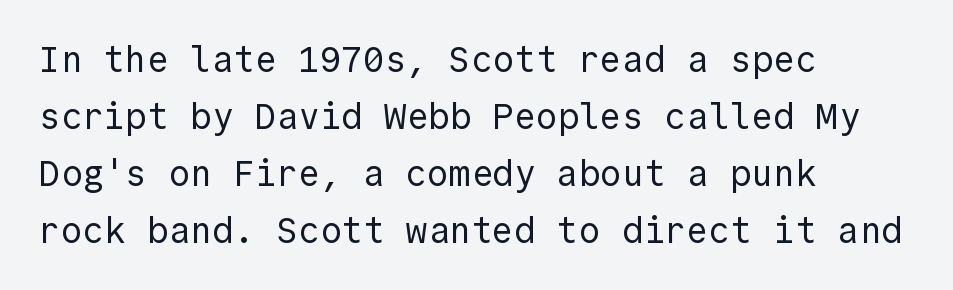
Q: Is the text bold? A: No.
Q: Is the text italic (slanted)? A: No, it is upright.
Q: Is the typeface a serif or a sans-serif typeface? A: Sans-serif.
Q: Is the text underlined? A: No.
Q: How is the paragraph aligned? A: Left-aligned.
Q: Is the spacing between letters normal or unusually wide? A: Normal.
Q: Is the spacing between lines tight, normal or loose? A: Normal.
Q: Width (condensed, normal, or wide)? A: Normal.
Q: x-height? A: Medium.
Q: Monospaced? A: Yes.
